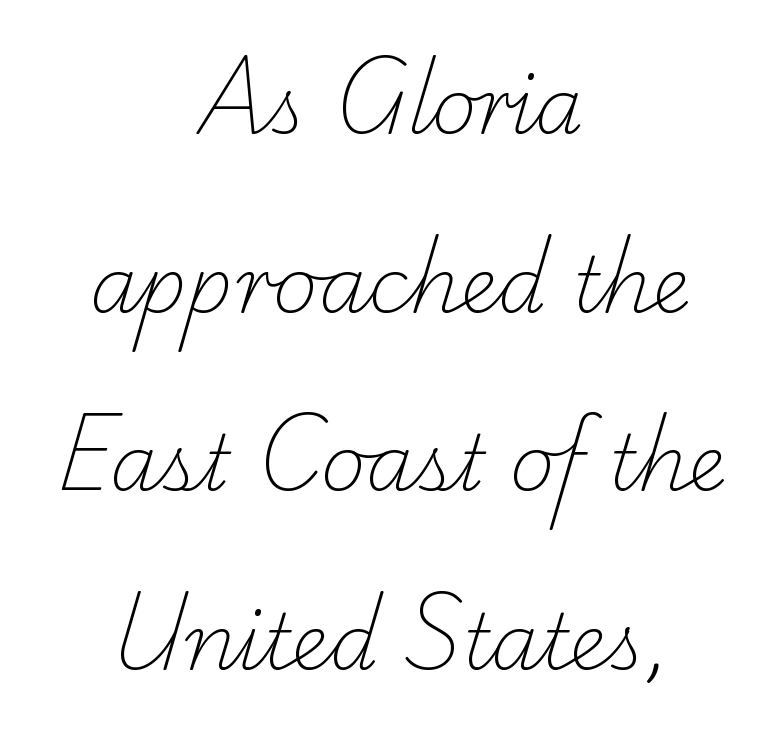
The image shows 77 px light serif type; set centered, loose line spacing (2.32x), normal letter spacing, not underlined; low stroke contrast and a small x-height.
